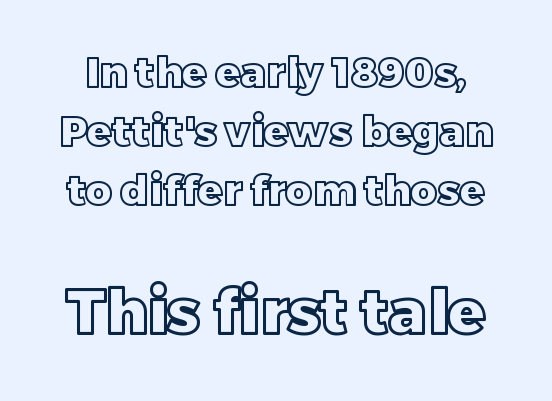
{"italic": "no", "width": "normal", "x_height": "large", "monospaced": "no", "underline": "no", "line_spacing": "normal", "line_spacing_ratio": 1.44, "letter_spacing": "normal", "letter_spacing_em": 0.0, "larger_block": "second", "size_ratio": 1.49, "glyph_px": 61}
